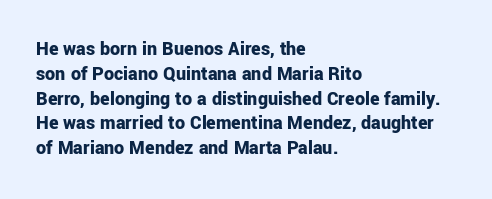
Q: Is the text bold? A: Yes.
Q: Is the text italic (slanted)? A: No, it is upright.
Q: Is the text underlined? A: No.
Q: How is the paragraph aligned? A: Left-aligned.
Q: Is the spacing between letters normal or unusually wide? A: Normal.
